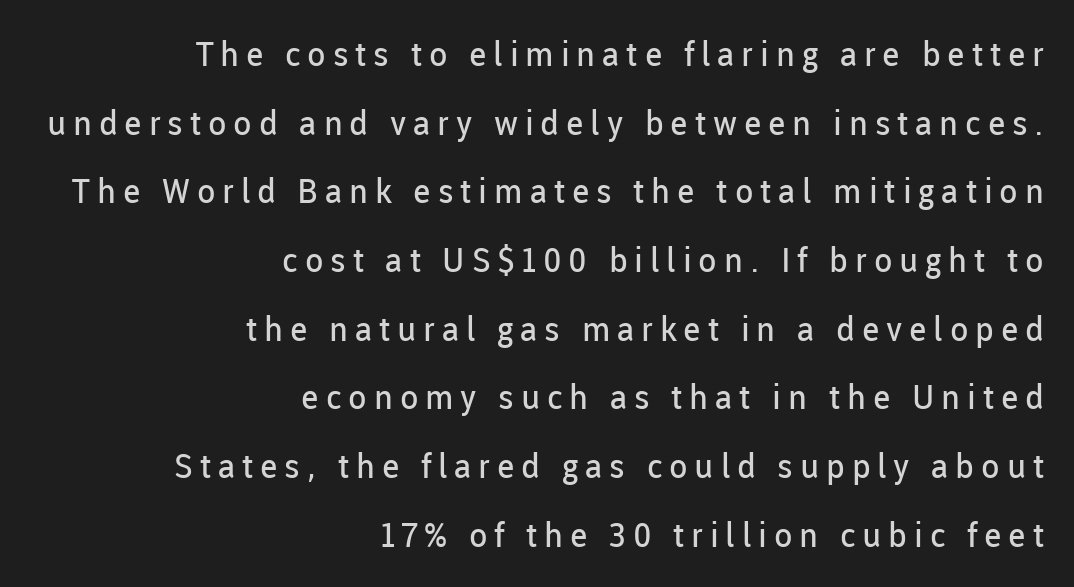
Q: Is the text bold? A: No.
Q: Is the text italic (slanted)? A: No, it is upright.
Q: Is the typeface a serif or a sans-serif typeface? A: Sans-serif.
Q: Is the text underlined? A: No.
Q: How is the paragraph aligned? A: Right-aligned.
Q: Is the spacing between letters normal or unusually wide? A: Unusually wide.
Q: Is the spacing between lines tight, normal or loose? A: Loose.
Q: Width (condensed, normal, or wide)? A: Normal.
Q: Stroke contrast? A: Low.
Q: x-height? A: Medium.
Q: Monospaced? A: No.
